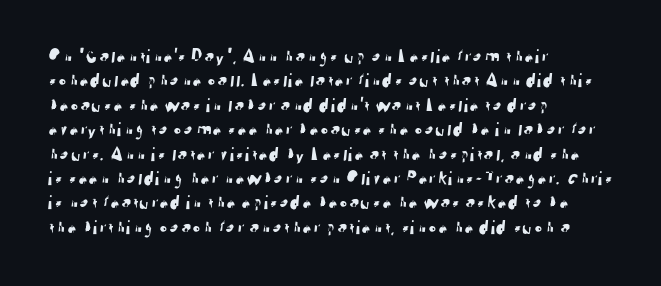
Look at the tracking — it's just the regular setting, nothing added. Just letters on the line, the space beneath them empty. Where is the straight margin? On the left.
